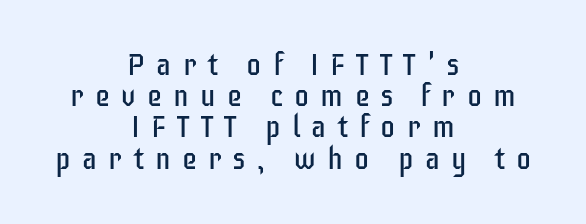
The image shows 30 px regular-weight, condensed sans-serif type, upright; set centered, tight line spacing (1.04x), unusually wide letter spacing (+0.38 em), not underlined; low stroke contrast and a large x-height.
